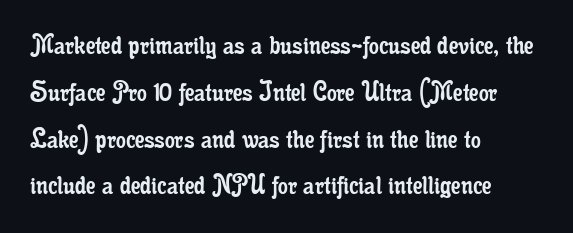
{"serif": "yes", "italic": "no", "bold": "no", "weight": "regular", "width": "condensed", "stroke_contrast": "low", "x_height": "small", "monospaced": "no", "underline": "no", "align": "left", "line_spacing": "normal", "line_spacing_ratio": 1.51, "letter_spacing": "normal", "letter_spacing_em": 0.0, "glyph_px": 31}
